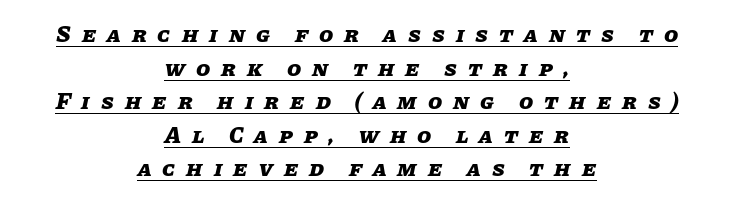
The tracking reads as deliberately expanded to a designer's eye. Underlining? Definitely there. The passage is arranged like a title page — every line centered. You can tell it's italic because the verticals aren't actually vertical. The block of text has a typical density, with ordinary space between rows.
